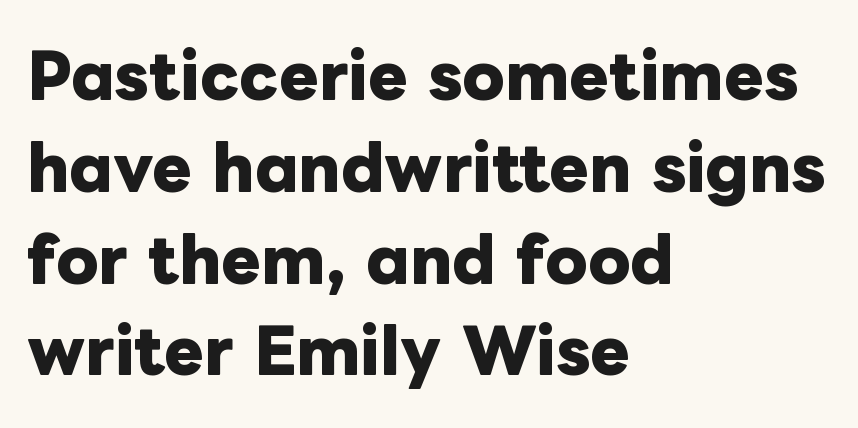
Q: Is the text bold? A: Yes.
Q: Is the text italic (slanted)? A: No, it is upright.
Q: Is the text underlined? A: No.
Q: How is the paragraph aligned? A: Left-aligned.
Q: Is the spacing between letters normal or unusually wide? A: Normal.
Q: Is the spacing between lines tight, normal or loose? A: Normal.
Q: Width (condensed, normal, or wide)? A: Normal.
Q: Stroke contrast? A: Low.
Q: x-height? A: Medium.
Q: Monospaced? A: No.
